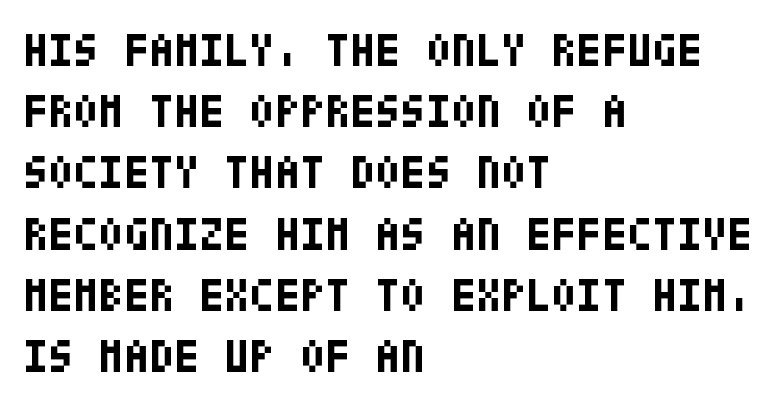
The image shows 46 px bold, condensed sans-serif type, upright; set left-aligned, normal line spacing (1.33x), normal letter spacing, not underlined; low stroke contrast and a large x-height.
